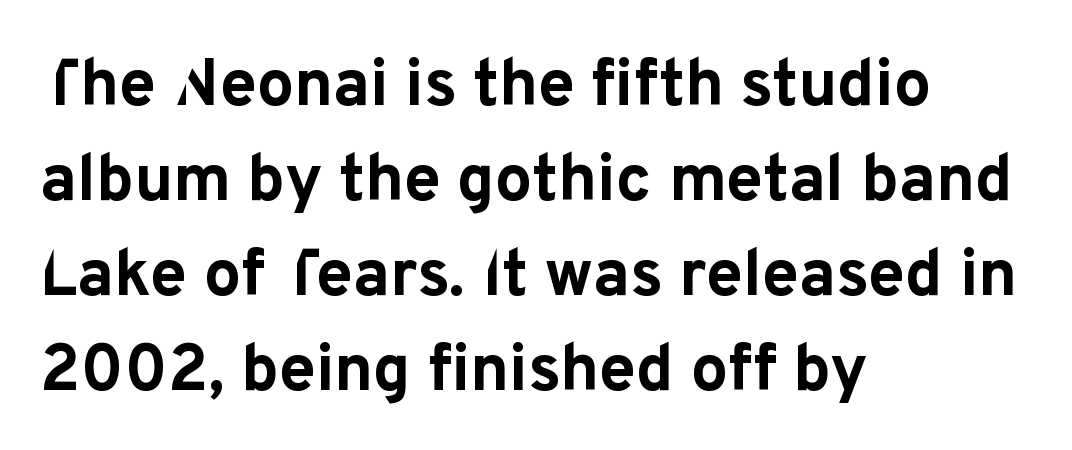
Q: Is the text bold? A: Yes.
Q: Is the text italic (slanted)? A: No, it is upright.
Q: Is the typeface a serif or a sans-serif typeface? A: Sans-serif.
Q: Is the text underlined? A: No.
Q: How is the paragraph aligned? A: Left-aligned.
Q: Is the spacing between letters normal or unusually wide? A: Normal.
Q: Is the spacing between lines tight, normal or loose? A: Normal.
Q: Width (condensed, normal, or wide)? A: Normal.
Q: Stroke contrast? A: Low.
Q: x-height? A: Medium.
Q: Monospaced? A: No.
